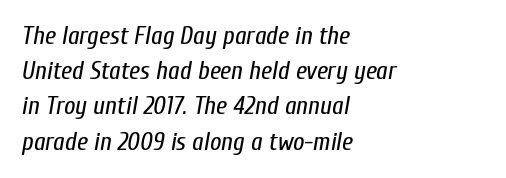
{"italic": "yes", "lean": "right", "slant_degrees": 10, "bold": "no", "underline": "no", "align": "left", "line_spacing": "normal", "line_spacing_ratio": 1.41, "letter_spacing": "normal", "letter_spacing_em": 0.0, "glyph_px": 25}
